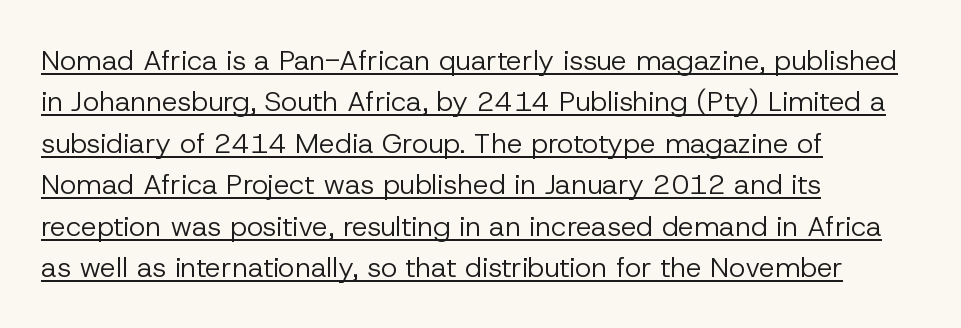
{"serif": "no", "italic": "no", "bold": "no", "weight": "regular", "width": "normal", "stroke_contrast": "low", "x_height": "medium", "monospaced": "no", "underline": "yes", "align": "left", "line_spacing": "normal", "line_spacing_ratio": 1.48, "letter_spacing": "normal", "letter_spacing_em": 0.0, "glyph_px": 28}
